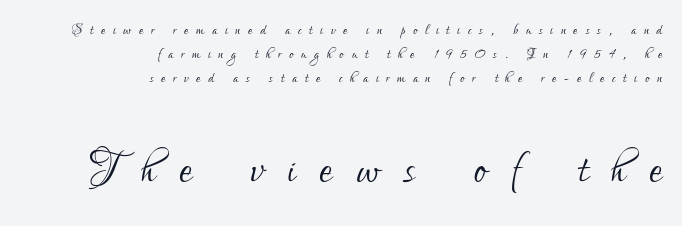
The image shows 58 px light, condensed sans-serif type; set right-aligned, normal line spacing (1.26x), unusually wide letter spacing (+0.41 em), not underlined; the second (bottom) block is 3.05x larger; low stroke contrast and a small x-height.
